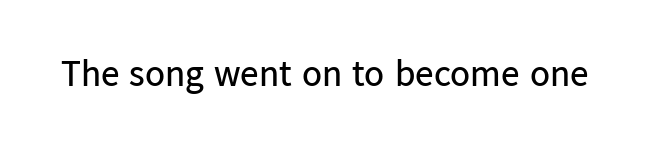
The image shows 37 px regular-weight sans-serif type, upright; set normal letter spacing, not underlined; low stroke contrast and a medium x-height.
